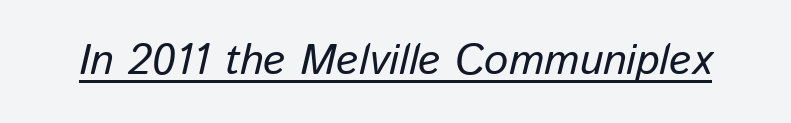
Q: Is the text bold? A: No.
Q: Is the text italic (slanted)? A: Yes, it leans right by about 13 degrees.
Q: Is the text underlined? A: Yes.
Q: Is the spacing between letters normal or unusually wide? A: Normal.
Q: Width (condensed, normal, or wide)? A: Normal.
Q: Stroke contrast? A: Low.
Q: x-height? A: Medium.
Q: Monospaced? A: No.
